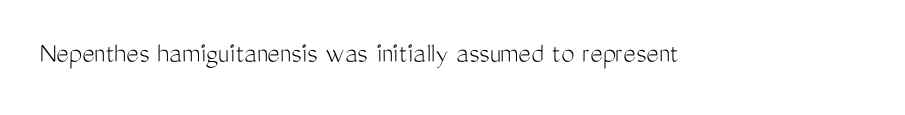
{"serif": "no", "italic": "no", "bold": "no", "weight": "light", "width": "condensed", "stroke_contrast": "medium", "x_height": "medium", "monospaced": "no", "underline": "no", "letter_spacing": "normal", "letter_spacing_em": 0.0, "glyph_px": 30}
